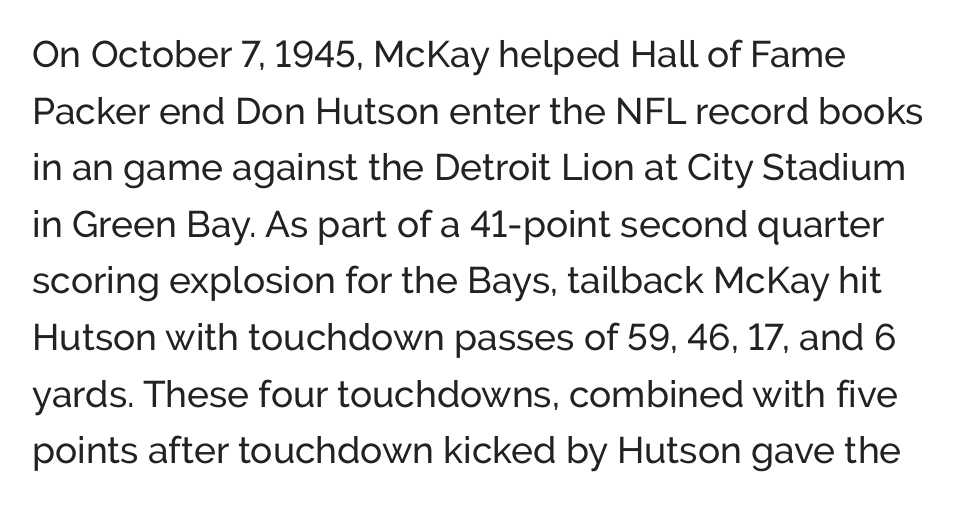
Q: Is the text bold? A: No.
Q: Is the text italic (slanted)? A: No, it is upright.
Q: Is the typeface a serif or a sans-serif typeface? A: Sans-serif.
Q: Is the text underlined? A: No.
Q: Is the spacing between letters normal or unusually wide? A: Normal.
Q: Is the spacing between lines tight, normal or loose? A: Normal.
Q: Width (condensed, normal, or wide)? A: Normal.
Q: Stroke contrast? A: Low.
Q: x-height? A: Medium.
Q: Monospaced? A: No.
